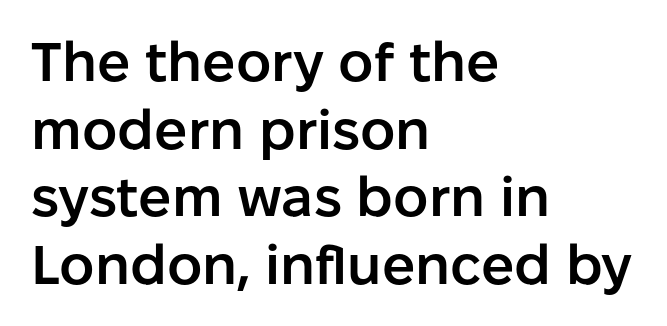
The glyphs are unaccompanied by any horizontal stroke below them. The glyphs in this specimen are sans serif. What stands out about the letter spacing? Nothing — it is the standard amount. The type sits square on the baseline with zero lean.
